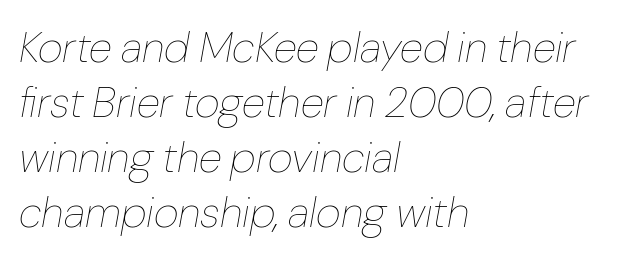
{"italic": "yes", "lean": "right", "slant_degrees": 10, "bold": "no", "weight": "thin", "width": "normal", "stroke_contrast": "low", "x_height": "medium", "monospaced": "no", "underline": "no", "align": "left", "line_spacing": "normal", "line_spacing_ratio": 1.28, "letter_spacing": "normal", "letter_spacing_em": 0.0, "glyph_px": 43}
